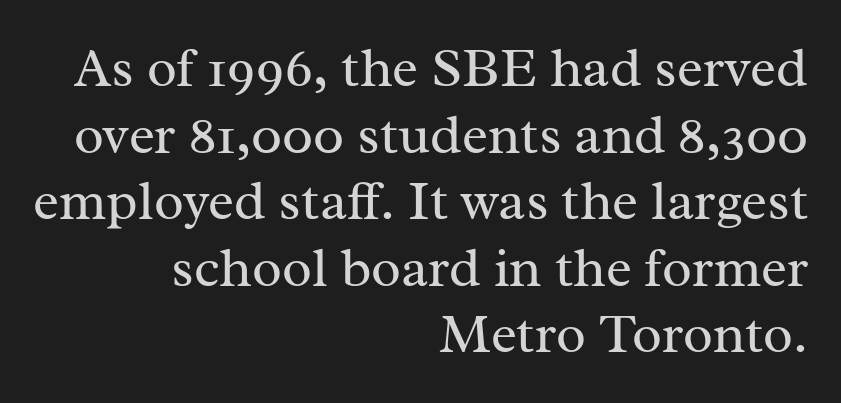
{"serif": "yes", "italic": "no", "bold": "no", "weight": "regular", "width": "normal", "stroke_contrast": "medium", "x_height": "medium", "monospaced": "no", "underline": "no", "align": "right", "line_spacing_ratio": 1.21, "letter_spacing": "normal", "letter_spacing_em": 0.0, "glyph_px": 55}
